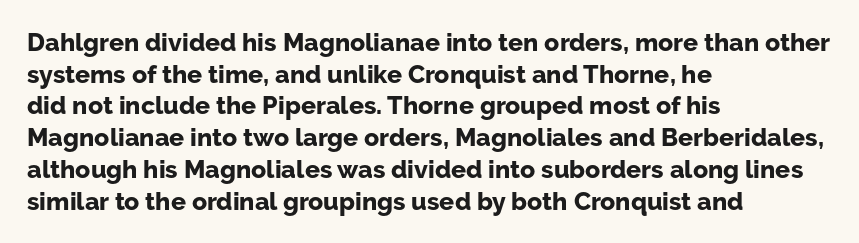
Short and long lines alike share a common starting point at left. The vertical gap from one line to the next is medium. Does the lettering tilt? It doesn't — this is upright. Underline: absent. The tracking reads as untouched default to a designer's eye. Chunky letters — that's bold for sure.
